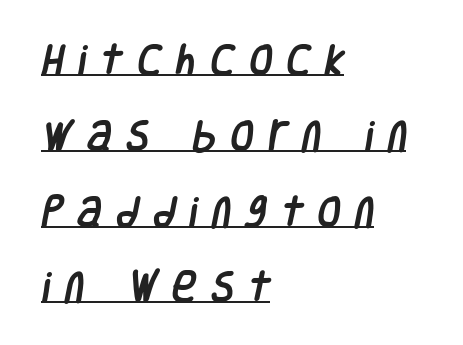
The image shows 34 px condensed sans-serif type; set left-aligned, loose line spacing (2.23x), unusually wide letter spacing (+0.42 em), underlined; low stroke contrast and a large x-height.
